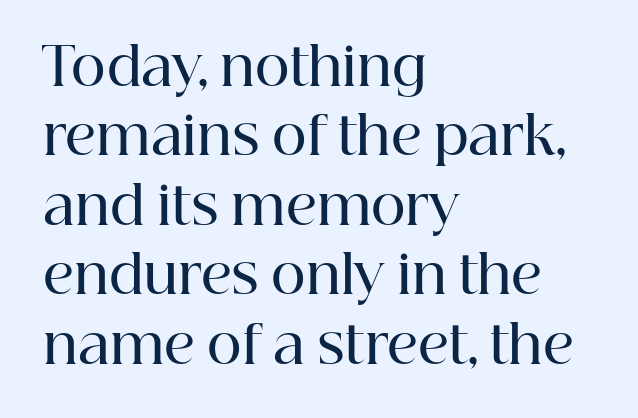
The image shows 53 px semibold serif type, upright; set left-aligned, normal line spacing (1.31x), normal letter spacing, not underlined; high stroke contrast and a medium x-height.
